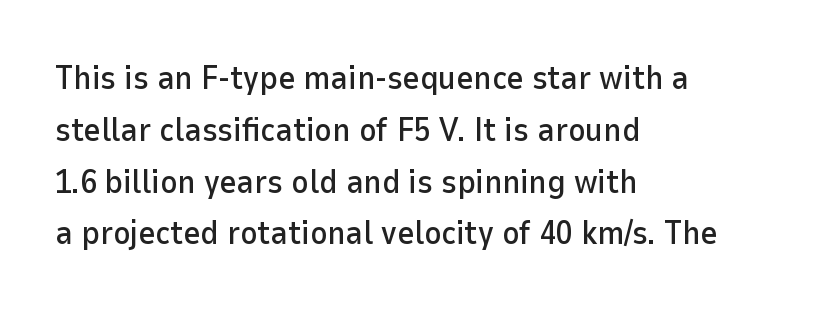
{"serif": "no", "italic": "no", "width": "normal", "stroke_contrast": "low", "x_height": "medium", "monospaced": "no", "underline": "no", "align": "left", "line_spacing": "normal", "line_spacing_ratio": 1.57, "letter_spacing": "normal", "letter_spacing_em": 0.0, "glyph_px": 33}
